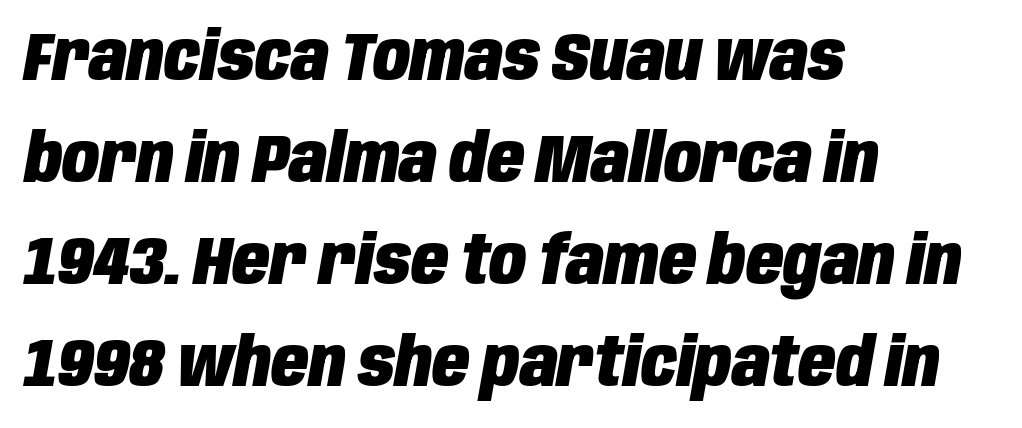
The image shows 68 px heavy, condensed type, italic (leaning right); set left-aligned, normal line spacing (1.5x), normal letter spacing, not underlined; low stroke contrast and a large x-height.
